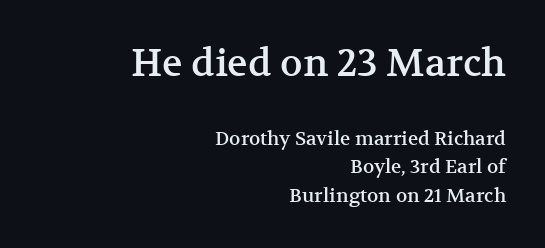
Character size in the leading block exceeds that of the trailing block. Is there any slant? The stems are plumb. There is no visible air inserted between adjacent glyphs. Here the designer chose a conventional face with non-uniform glyph widths. A flush-right, rag-left setting is used for this passage. Font category for this specimen: serif.
